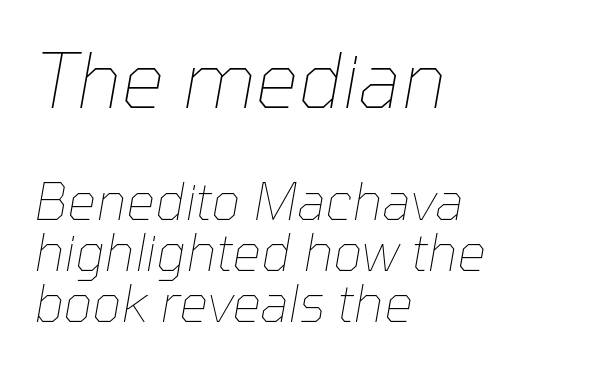
Is this a fixed-width face? No — the glyphs have proportional, varying widths. The typography opts for an oblique posture over an upright one. What's the leading like? Squeezed, with rows nearly overlapping. Caption: standard tracking, unaltered. The ragged edge is on the right, which tells us the setting is flush left. The typesetting does not lean heavy: it is not bold.
